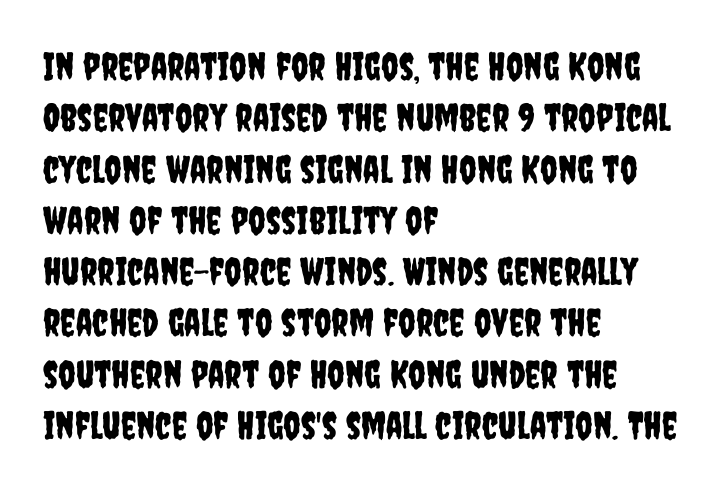
Q: Is the text italic (slanted)? A: No, it is upright.
Q: Is the typeface a serif or a sans-serif typeface? A: Sans-serif.
Q: Is the text underlined? A: No.
Q: How is the paragraph aligned? A: Left-aligned.
Q: Is the spacing between letters normal or unusually wide? A: Normal.
Q: Is the spacing between lines tight, normal or loose? A: Normal.
Q: Width (condensed, normal, or wide)? A: Condensed.
Q: Stroke contrast? A: Low.
Q: x-height? A: Large.
Q: Monospaced? A: No.
